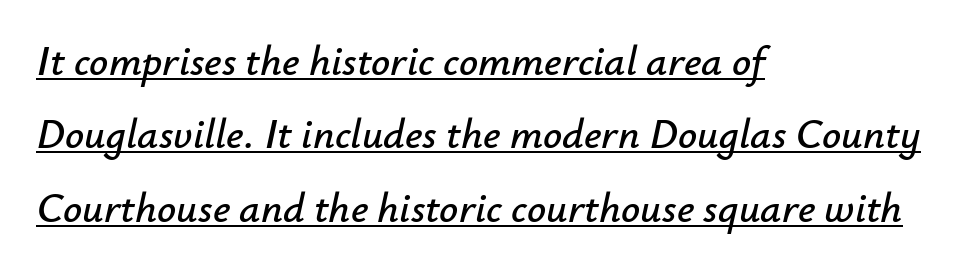
Q: Is the text italic (slanted)? A: Yes, it leans right by about 12 degrees.
Q: Is the text underlined? A: Yes.
Q: How is the paragraph aligned? A: Left-aligned.
Q: Is the spacing between letters normal or unusually wide? A: Normal.
Q: Width (condensed, normal, or wide)? A: Normal.
Q: Stroke contrast? A: Low.
Q: x-height? A: Small.
Q: Monospaced? A: No.
